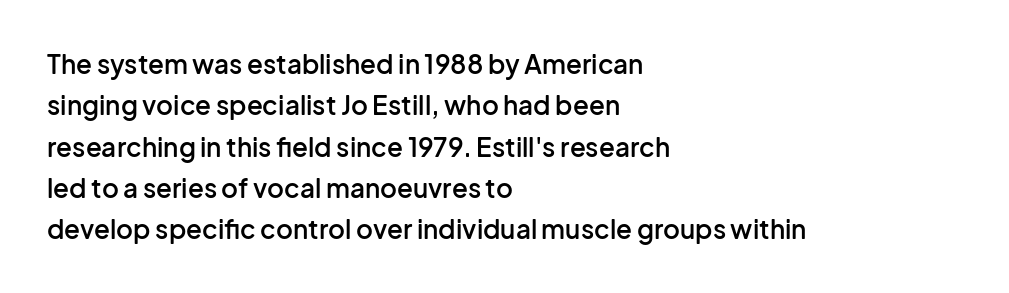
Q: Is the text bold? A: Semi-bold.
Q: Is the text italic (slanted)? A: No, it is upright.
Q: Is the text underlined? A: No.
Q: How is the paragraph aligned? A: Left-aligned.
Q: Is the spacing between letters normal or unusually wide? A: Normal.
Q: Is the spacing between lines tight, normal or loose? A: Normal.
